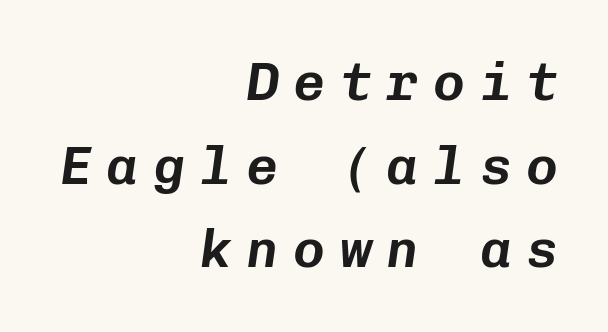
The image shows 53 px text type, italic (leaning right), monospaced; set right-aligned, normal line spacing (1.58x), unusually wide letter spacing (+0.28 em), not underlined; low stroke contrast and a medium x-height.
